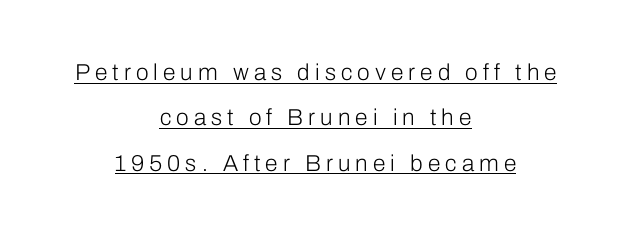
The image shows 23 px text type, upright; set centered, loose line spacing (1.97x), unusually wide letter spacing (+0.22 em), underlined.
